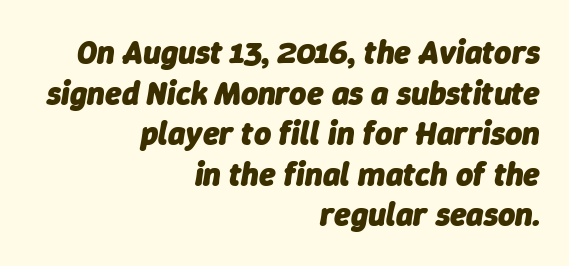
The image shows 33 px heavy type, italic (leaning right); set right-aligned, line spacing 1.23x, normal letter spacing, not underlined; low stroke contrast and a medium x-height.
